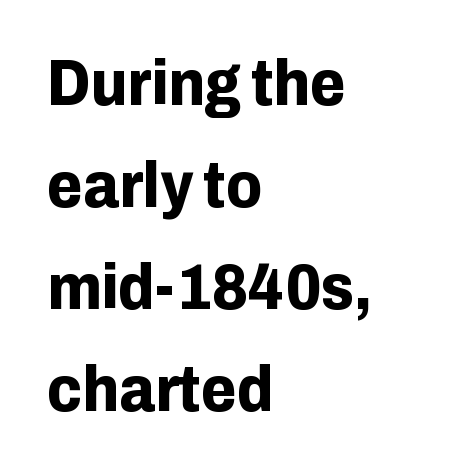
The image shows 65 px bold sans-serif type, upright; set left-aligned, normal line spacing (1.57x), normal letter spacing, not underlined; low stroke contrast and a medium x-height.
